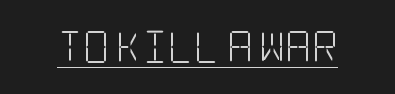
Q: Is the text bold? A: No.
Q: Is the text italic (slanted)? A: No, it is upright.
Q: Is the typeface a serif or a sans-serif typeface? A: Serif.
Q: Is the text underlined? A: Yes.
Q: Is the spacing between letters normal or unusually wide? A: Normal.
Q: Width (condensed, normal, or wide)? A: Condensed.
Q: Stroke contrast? A: Low.
Q: x-height? A: Large.
